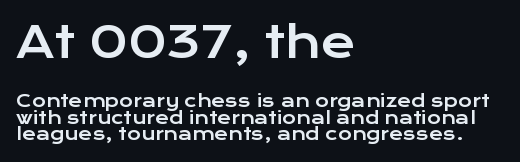
The image shows 42 px wide sans-serif type, upright; set left-aligned, tight line spacing (0.97x), normal letter spacing, not underlined; the first (top) block is 2.47x larger; low stroke contrast and a medium x-height.
